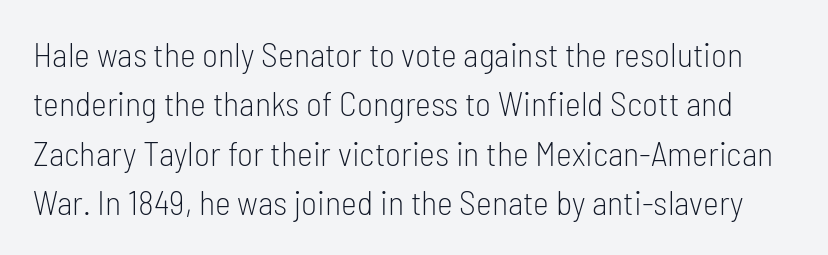
The image shows 34 px light, condensed sans-serif type, upright; set normal line spacing (1.45x), normal letter spacing, not underlined; low stroke contrast and a medium x-height.
